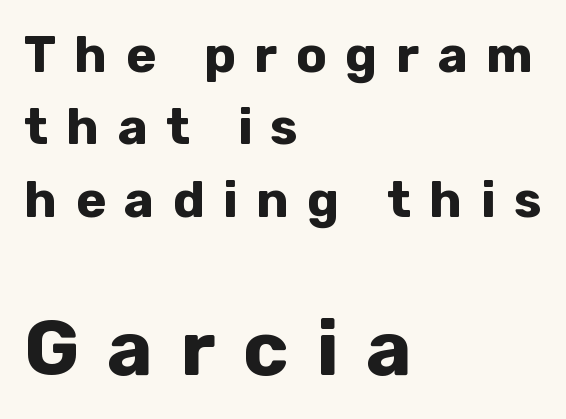
{"serif": "no", "italic": "no", "bold": "yes", "weight": "bold", "width": "normal", "stroke_contrast": "low", "x_height": "medium", "monospaced": "no", "underline": "no", "align": "left", "line_spacing": "normal", "line_spacing_ratio": 1.42, "letter_spacing": "wide", "letter_spacing_em": 0.36, "larger_block": "second", "size_ratio": 1.51, "glyph_px": 77}
